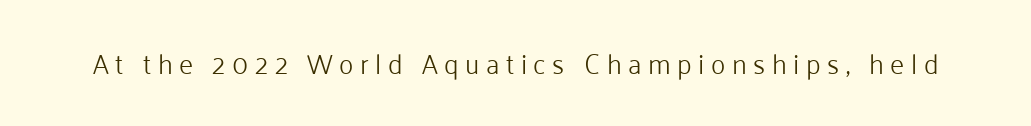
The image shows 27 px text type, upright; set unusually wide letter spacing (+0.24 em), not underlined.
